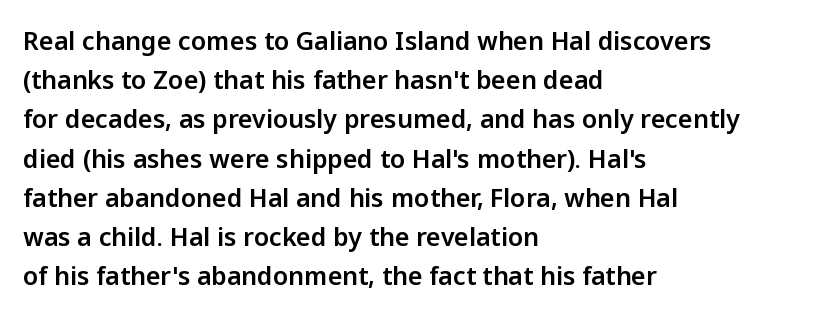
The image shows 25 px text type, upright; set left-aligned, normal line spacing (1.57x), normal letter spacing, not underlined.
